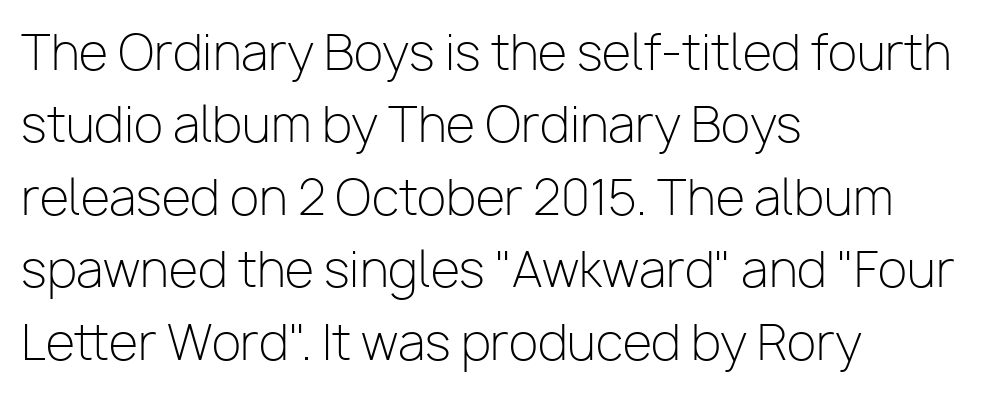
{"serif": "no", "italic": "no", "bold": "no", "weight": "light", "width": "normal", "stroke_contrast": "low", "x_height": "medium", "monospaced": "no", "underline": "no", "align": "left", "line_spacing": "normal", "line_spacing_ratio": 1.51, "letter_spacing": "normal", "letter_spacing_em": 0.0, "glyph_px": 48}
